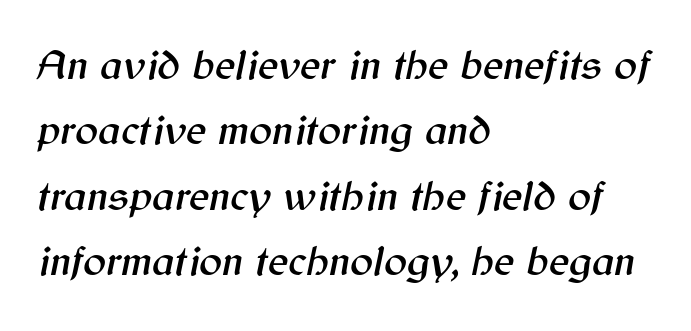
Q: Is the text italic (slanted)? A: Yes, it leans right by about 12 degrees.
Q: Is the text underlined? A: No.
Q: How is the paragraph aligned? A: Left-aligned.
Q: Is the spacing between letters normal or unusually wide? A: Normal.
Q: Is the spacing between lines tight, normal or loose? A: Normal.
Q: Width (condensed, normal, or wide)? A: Normal.
Q: Stroke contrast? A: Medium.
Q: x-height? A: Medium.
Q: Monospaced? A: No.
